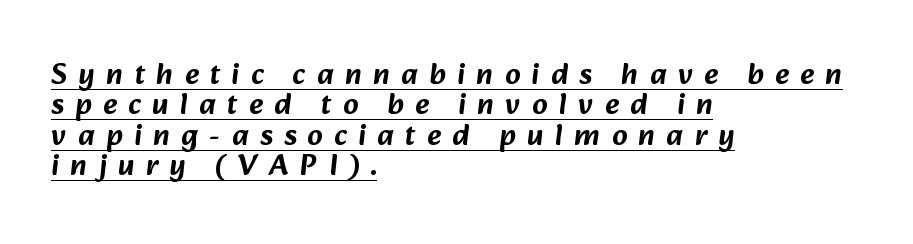
Q: Is the typeface a serif or a sans-serif typeface? A: Sans-serif.
Q: Is the text underlined? A: Yes.
Q: How is the paragraph aligned? A: Left-aligned.
Q: Is the spacing between letters normal or unusually wide? A: Unusually wide.
Q: Is the spacing between lines tight, normal or loose? A: Tight.
Q: Width (condensed, normal, or wide)? A: Normal.
Q: Stroke contrast? A: Low.
Q: x-height? A: Medium.
Q: Monospaced? A: No.
